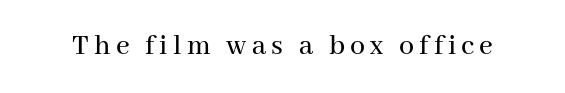
Posture: vertical. The area under the type is left untouched. This is serif lettering, the kind often seen in printed books. A typesetter would call this proportional, since set widths differ per character.
